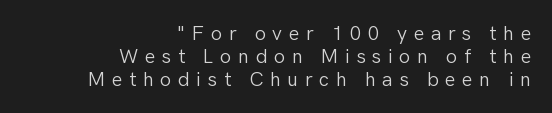
Alignment: flush right. Notice how the stems are strictly vertical — no italics here. Rule under the text: the space is simply empty. Glyph-to-glyph distance is far greater than everyday printed text. On a weight scale, this lands at 450 or below. This sample trades vertical openness for compactness between lines.
